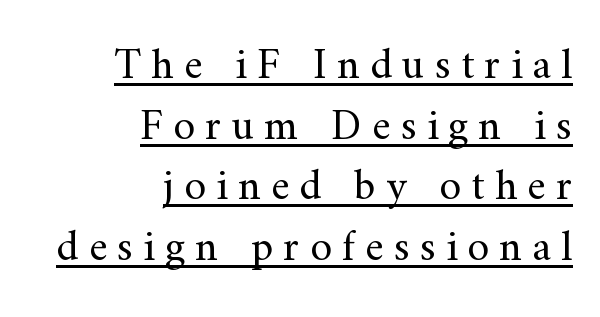
The image shows 44 px regular-weight serif type, upright; set right-aligned, normal line spacing (1.38x), unusually wide letter spacing (+0.23 em), underlined; medium stroke contrast and a small x-height.
